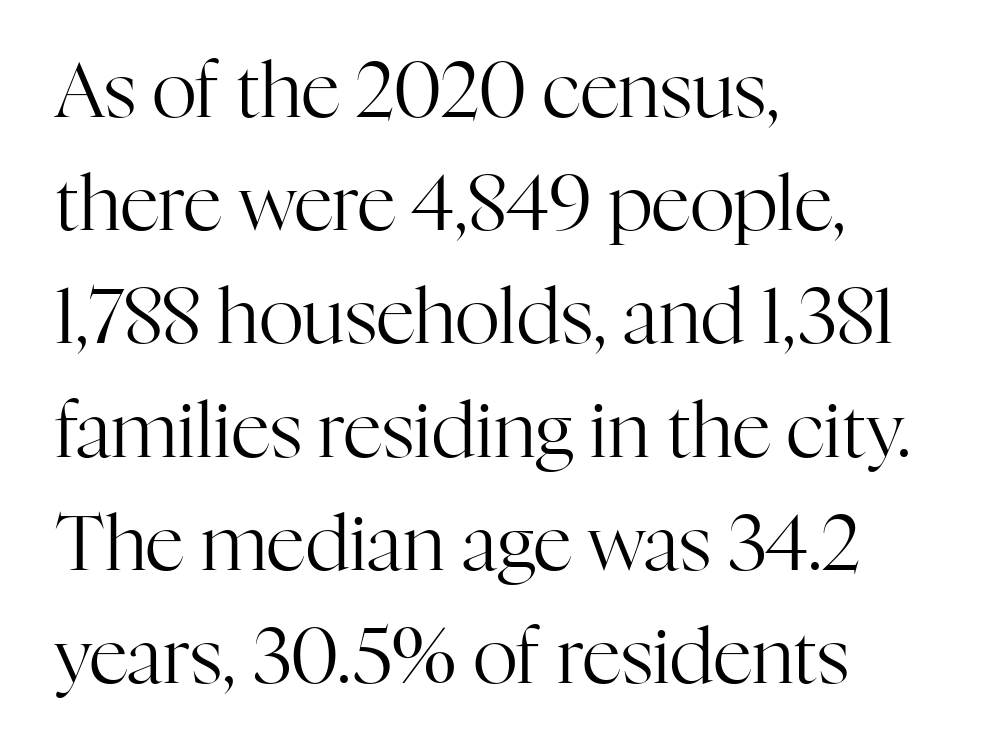
The image shows 77 px regular-weight serif type, upright; set left-aligned, normal line spacing (1.47x), normal letter spacing, not underlined; high stroke contrast and a medium x-height.
